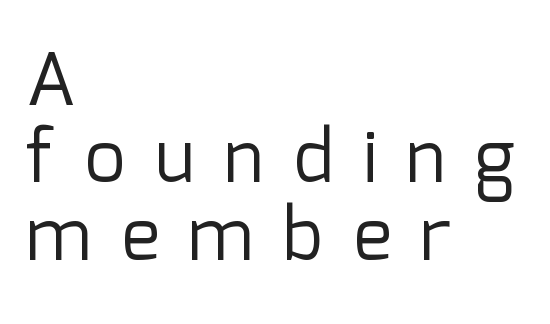
These lines are set flush left with a ragged right edge. Looks like regular typesetting: each glyph gets only the width it needs. Is this a heavy cut? Hardly; it is regular or lighter. The string is rendered with underlining switched off. Rows of type sit shoulder to shoulder in the vertical direction. When letters stand straight like this, we call the style roman or upright.
